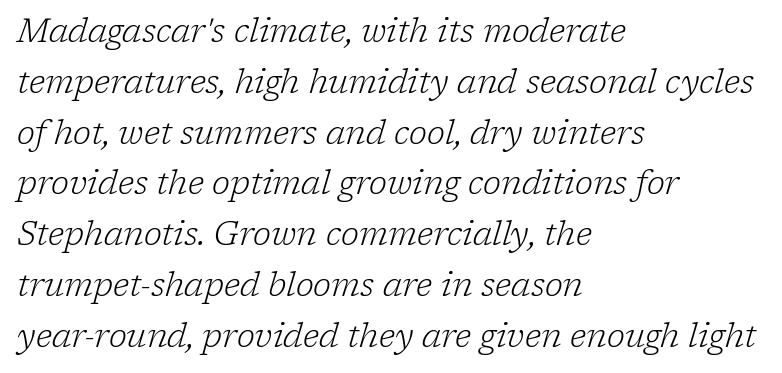
Q: Is the text bold? A: No.
Q: Is the text italic (slanted)? A: Yes, it leans right by about 17 degrees.
Q: Is the typeface a serif or a sans-serif typeface? A: Serif.
Q: Is the text underlined? A: No.
Q: How is the paragraph aligned? A: Left-aligned.
Q: Is the spacing between letters normal or unusually wide? A: Normal.
Q: Is the spacing between lines tight, normal or loose? A: Normal.
Q: Width (condensed, normal, or wide)? A: Normal.
Q: Stroke contrast? A: Low.
Q: x-height? A: Medium.
Q: Monospaced? A: No.
